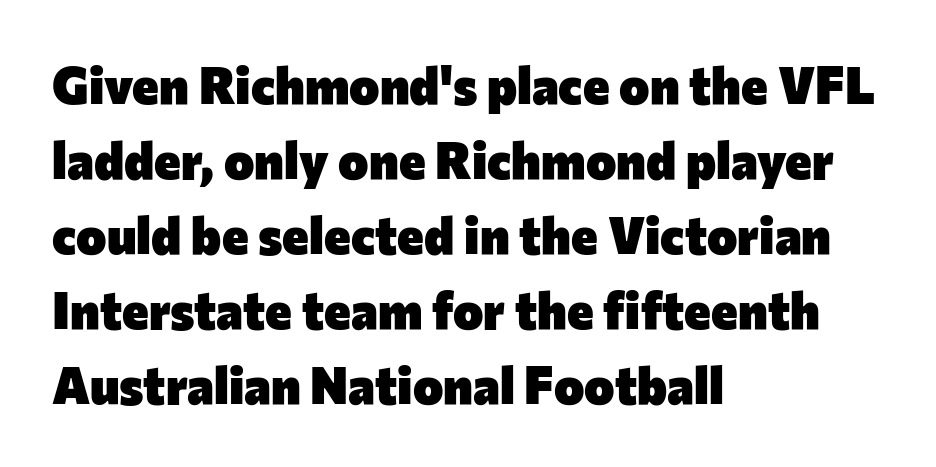
{"serif": "no", "italic": "no", "bold": "yes", "weight": "heavy", "width": "normal", "stroke_contrast": "low", "x_height": "medium", "monospaced": "no", "underline": "no", "align": "left", "line_spacing": "normal", "line_spacing_ratio": 1.47, "letter_spacing": "normal", "letter_spacing_em": 0.0, "glyph_px": 51}
